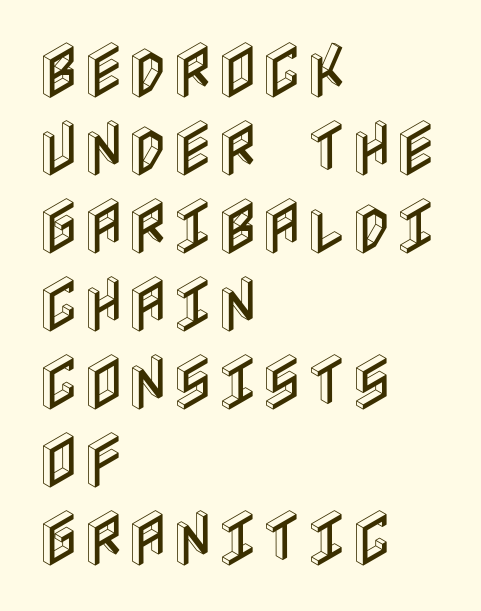
The zone under the glyphs is completely vacant. Layout note: lines flush left. Vertically, the passage feels balanced, rows spaced as you'd expect. The letters stand straight up with perfectly vertical stems. A typesetter would call this zero additional tracking.
